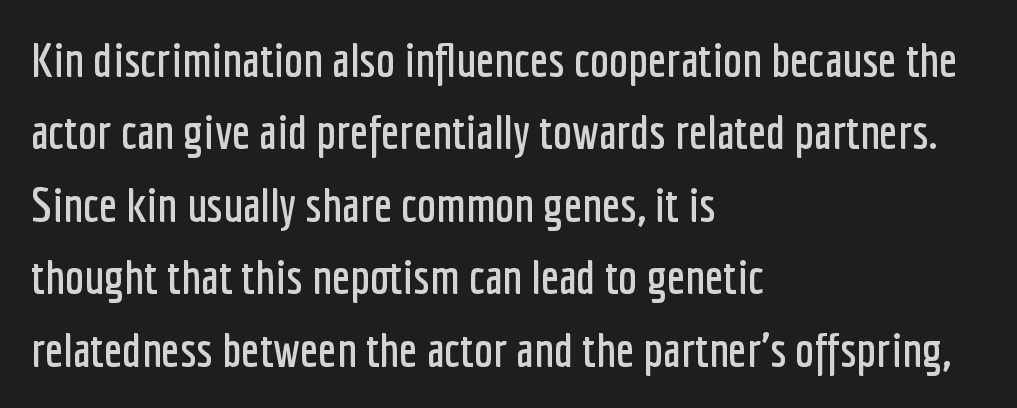
A typesetter would mark this as roman, not italic. The rendering anchors every line to the left-hand side. Look at the tracking — it's just the regular setting, nothing added. The rendering uses natural spacing where letterforms have individual widths. Descenders are the only things crossing below the line. Regarding leading, the lines here are spaced in the standard way.
